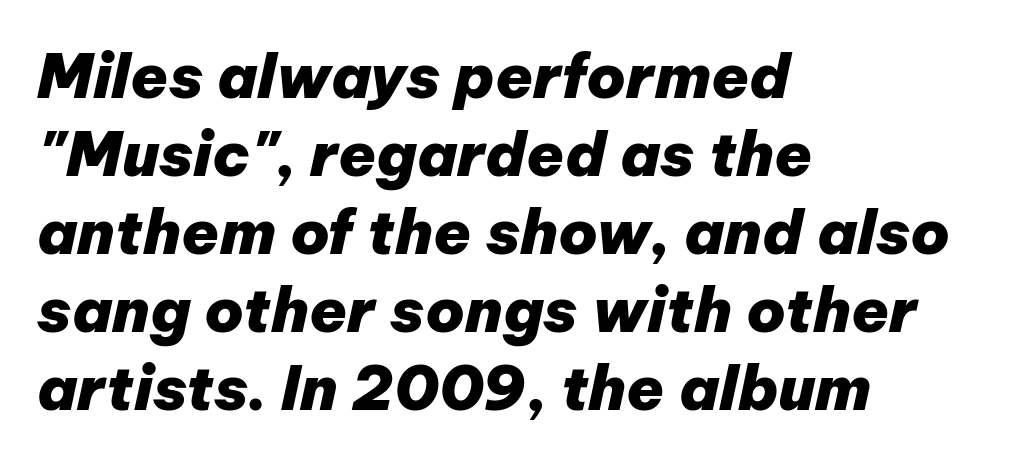
Q: Is the text bold? A: Yes.
Q: Is the text italic (slanted)? A: Yes, it leans right by about 12 degrees.
Q: Is the text underlined? A: No.
Q: How is the paragraph aligned? A: Left-aligned.
Q: Is the spacing between letters normal or unusually wide? A: Normal.
Q: Is the spacing between lines tight, normal or loose? A: Normal.
Q: Width (condensed, normal, or wide)? A: Normal.
Q: Stroke contrast? A: Low.
Q: x-height? A: Medium.
Q: Monospaced? A: No.
